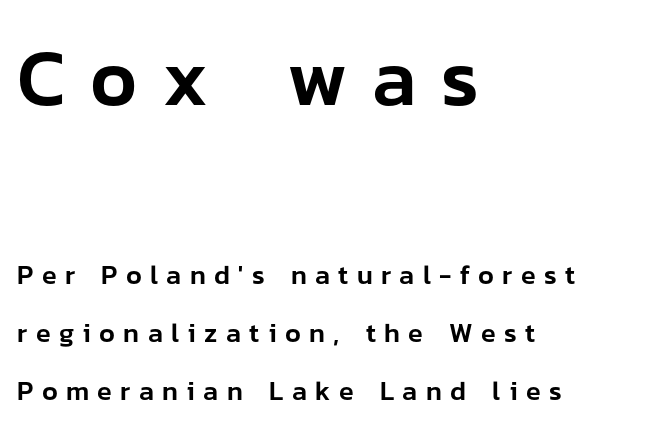
Q: Is the text italic (slanted)? A: No, it is upright.
Q: Is the typeface a serif or a sans-serif typeface? A: Sans-serif.
Q: Is the text underlined? A: No.
Q: How is the paragraph aligned? A: Left-aligned.
Q: Is the spacing between letters normal or unusually wide? A: Unusually wide.
Q: Is the spacing between lines tight, normal or loose? A: Loose.
Q: Which block of text is set in a larger size, the first (top) or the second (bottom)? A: The first (top) one.
Q: Width (condensed, normal, or wide)? A: Normal.
Q: Stroke contrast? A: Low.
Q: x-height? A: Medium.
Q: Monospaced? A: No.
